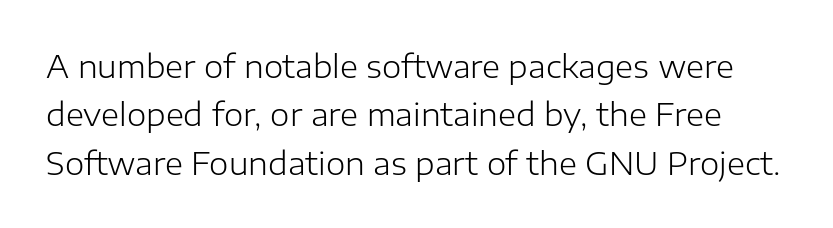
Honestly, the letter spacing is just normal — you wouldn't notice it. The rows are spaced the way most documents space them. Character widths vary here, with narrow letters taking less room than wide ones. Stems and bowls with no extra thickness — not bold. Posture: upright roman. The rendering shows plain stroke endings on the letterforms — a sans-serif design.
